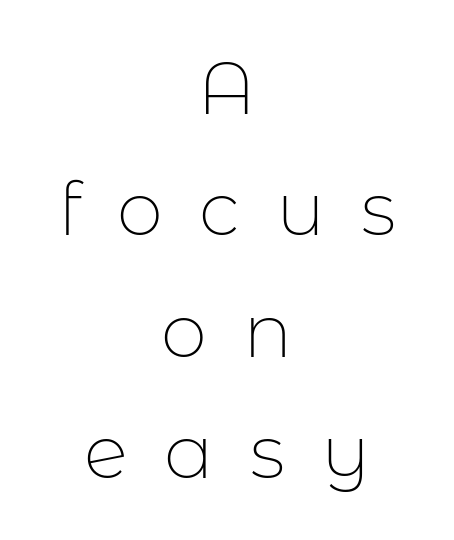
The image shows 74 px thin sans-serif type, upright; set centered, normal line spacing (1.64x), unusually wide letter spacing (+0.49 em), not underlined; low stroke contrast and a medium x-height.
